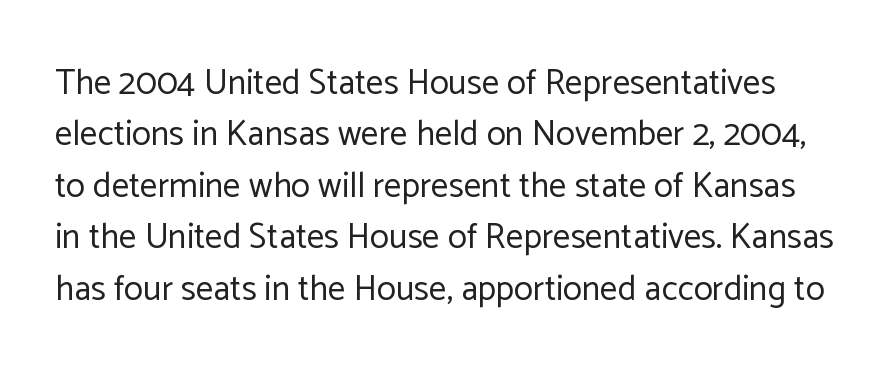
Q: Is the text bold? A: No.
Q: Is the text italic (slanted)? A: No, it is upright.
Q: Is the typeface a serif or a sans-serif typeface? A: Sans-serif.
Q: Is the text underlined? A: No.
Q: Is the spacing between letters normal or unusually wide? A: Normal.
Q: Is the spacing between lines tight, normal or loose? A: Normal.
Q: Width (condensed, normal, or wide)? A: Normal.
Q: Stroke contrast? A: Low.
Q: x-height? A: Medium.
Q: Monospaced? A: No.
